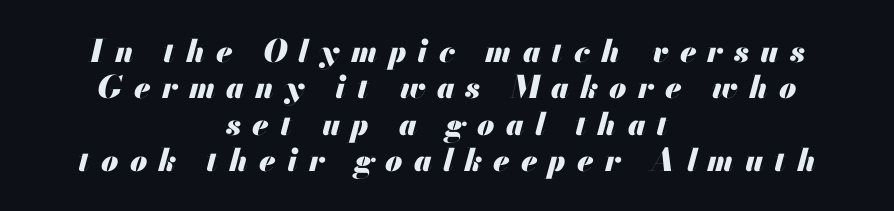
The letters are bold, with thick, heavy strokes. Notice how the stems are inclined rather than vertical — that's the hallmark of italics. This rendering widens character spacing well past its baseline value. Think of a printed novel: that variable character pitch is what you see here. Compared with a flush-left layout, this one balances lines on the center instead. A bare baseline throughout the passage.
